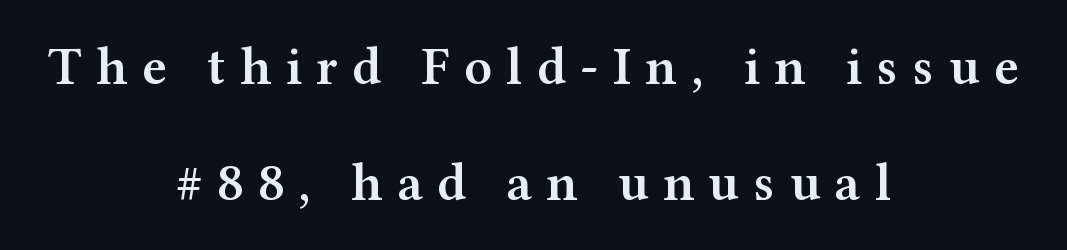
A roman cut, with each character standing at attention. Each letter's strokes conclude with small projecting serifs. A bare baseline throughout the passage. You could not count columns in this text — the font is proportionally spaced. These lines are centered, leaving both edges ragged. Its strokes are somewhat broadened, the hallmark of semibold type.
